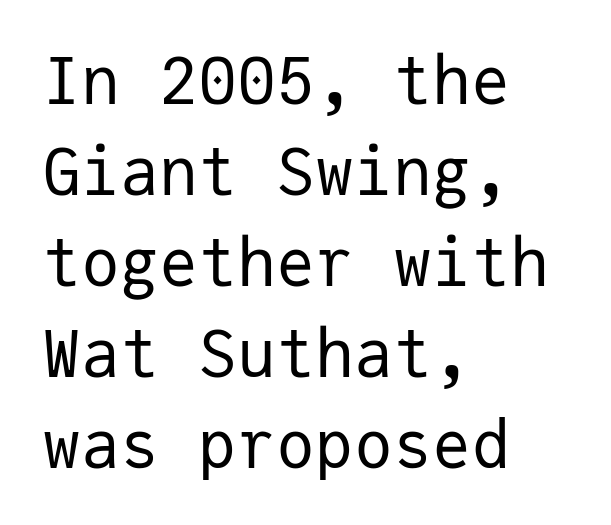
The image shows 65 px regular-weight sans-serif type, upright, monospaced; set left-aligned, normal line spacing (1.4x), normal letter spacing, not underlined; low stroke contrast and a medium x-height.
